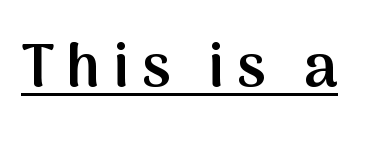
{"serif": "no", "italic": "no", "bold": "semi", "weight": "semibold", "width": "normal", "stroke_contrast": "medium", "x_height": "medium", "monospaced": "no", "underline": "yes", "letter_spacing": "wide", "letter_spacing_em": 0.21, "glyph_px": 60}
